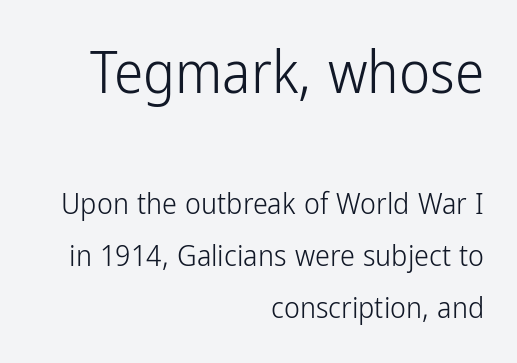
A student would call this right alignment; a typographer would say flush right, rag left. The designer gave the opening block more size than the closing block. The characters are drawn with everyday or finer stroke widths. Glance below the letters and you will spot only blank space. Proportional: the letters do not fall into vertical columns.
